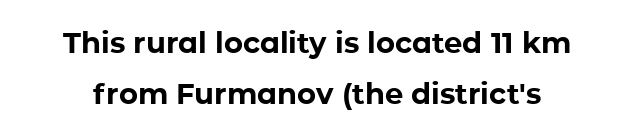
On the weight axis this lands at bold, roughly 700. What stands out about the letter spacing? Nothing — it is the standard amount. The lettering holds an erect, upright posture throughout. Grotesque or geometric, the face here clearly has no serifs. Bare-footed words on every line.
